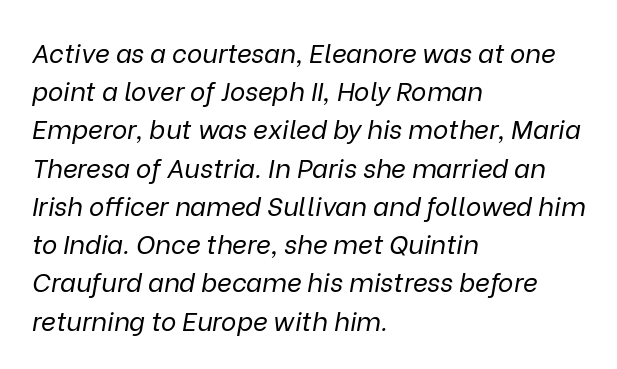
{"italic": "yes", "lean": "right", "slant_degrees": 9, "bold": "no", "underline": "no", "align": "left", "line_spacing": "normal", "line_spacing_ratio": 1.47, "letter_spacing": "normal", "letter_spacing_em": 0.0, "glyph_px": 26}
